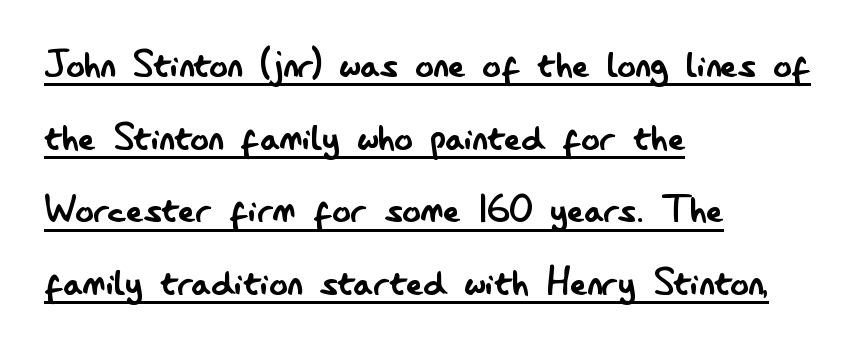
The image shows 46 px regular-weight, condensed sans-serif type, upright; set left-aligned, normal line spacing (1.58x), normal letter spacing, underlined; low stroke contrast and a small x-height.
